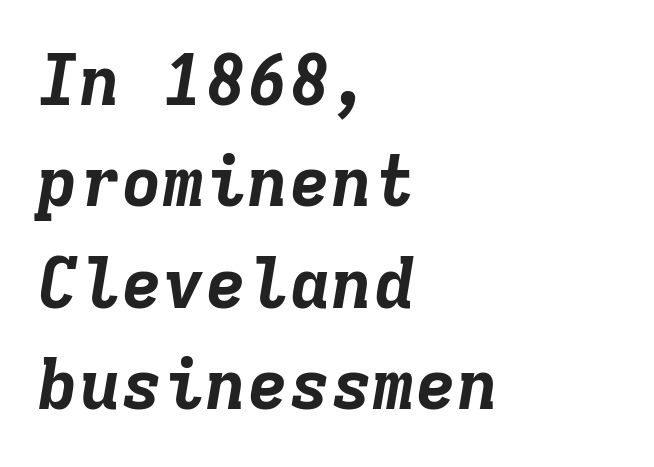
The face used here has the dense, thick strokes of a bold. A classic flush-left, rag-right setting is used for this passage. The face used here has a pronounced slope to its letters. These lines sit exactly where default settings would place them.
